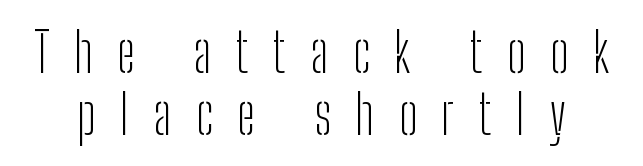
The image shows 54 px light, condensed sans-serif type, upright; set tight line spacing (1.14x), unusually wide letter spacing (+0.45 em), not underlined; low stroke contrast and a medium x-height.
